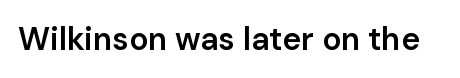
Ordinary non-slanted type is in use. You could not count columns in this text — the font is proportionally spaced. A sans-serif font was chosen for this passage. Stems and bowls a touch heavier than normal — semibold.
